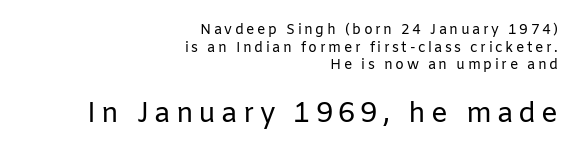
Q: Is the text bold? A: No.
Q: Is the text italic (slanted)? A: No, it is upright.
Q: Is the typeface a serif or a sans-serif typeface? A: Sans-serif.
Q: Is the text underlined? A: No.
Q: How is the paragraph aligned? A: Right-aligned.
Q: Is the spacing between lines tight, normal or loose? A: Normal.
Q: Which block of text is set in a larger size, the first (top) or the second (bottom)? A: The second (bottom) one.
Q: Width (condensed, normal, or wide)? A: Normal.
Q: Stroke contrast? A: Low.
Q: x-height? A: Medium.
Q: Monospaced? A: No.
